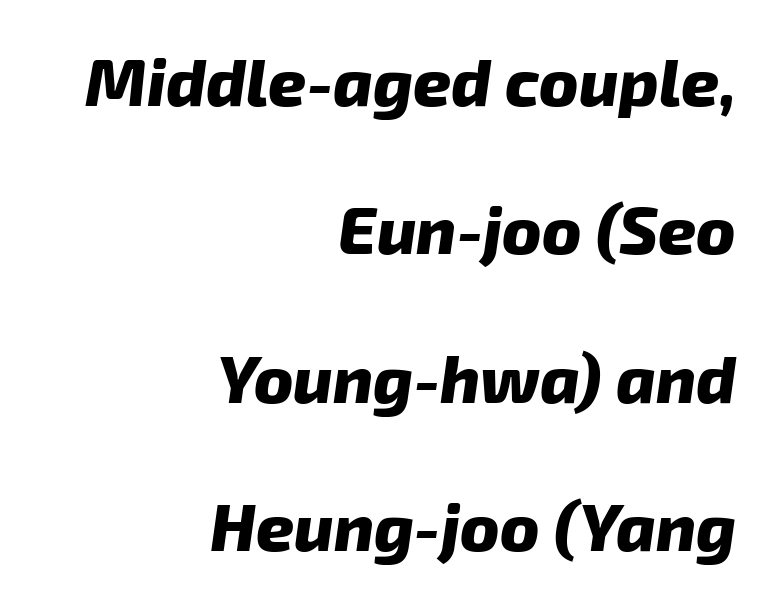
Q: Is the text bold? A: Yes.
Q: Is the text italic (slanted)? A: Yes, it leans right by about 8 degrees.
Q: Is the text underlined? A: No.
Q: How is the paragraph aligned? A: Right-aligned.
Q: Is the spacing between letters normal or unusually wide? A: Normal.
Q: Is the spacing between lines tight, normal or loose? A: Loose.
Q: Width (condensed, normal, or wide)? A: Normal.
Q: Stroke contrast? A: Low.
Q: x-height? A: Medium.
Q: Monospaced? A: No.
